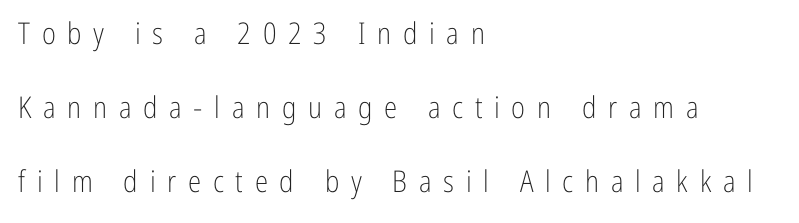
{"serif": "no", "italic": "no", "bold": "no", "weight": "light", "width": "condensed", "stroke_contrast": "low", "x_height": "medium", "monospaced": "no", "underline": "no", "align": "left", "line_spacing": "loose", "line_spacing_ratio": 2.47, "letter_spacing": "wide", "letter_spacing_em": 0.39, "glyph_px": 30}
